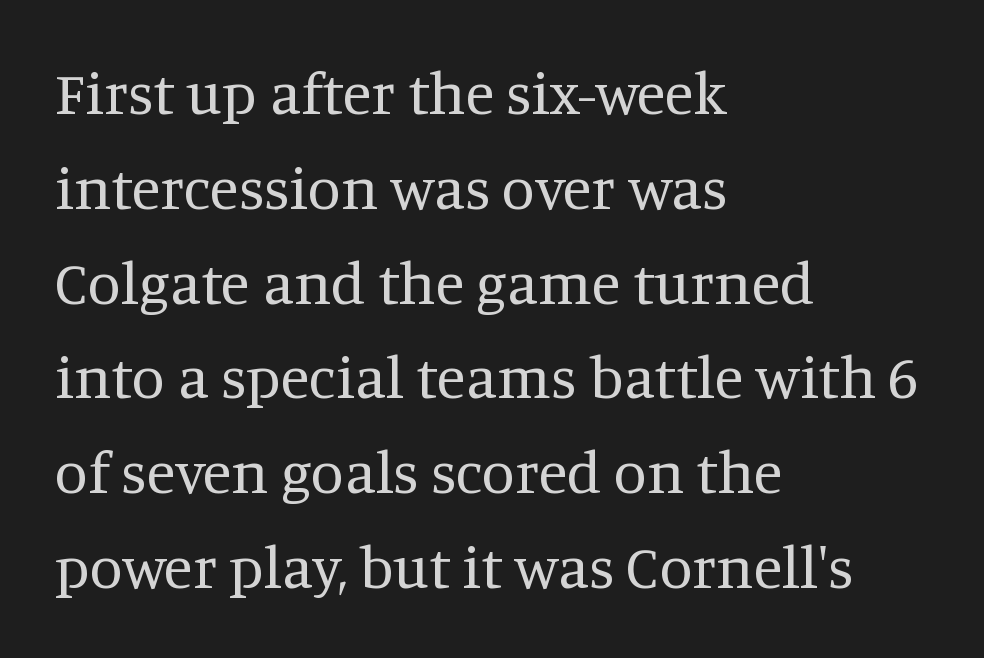
Q: Is the text bold? A: No.
Q: Is the text italic (slanted)? A: No, it is upright.
Q: Is the typeface a serif or a sans-serif typeface? A: Serif.
Q: Is the text underlined? A: No.
Q: How is the paragraph aligned? A: Left-aligned.
Q: Is the spacing between letters normal or unusually wide? A: Normal.
Q: Is the spacing between lines tight, normal or loose? A: Normal.
Q: Width (condensed, normal, or wide)? A: Normal.
Q: Stroke contrast? A: Medium.
Q: x-height? A: Large.
Q: Monospaced? A: No.
